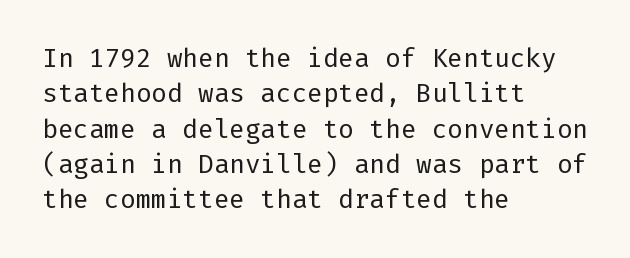
The image shows 26 px text type, upright; set left-aligned, normal line spacing (1.36x), normal letter spacing, not underlined.
